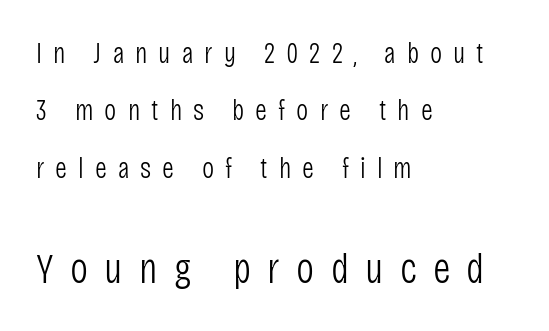
{"serif": "no", "italic": "no", "bold": "no", "weight": "light", "width": "condensed", "stroke_contrast": "low", "x_height": "large", "monospaced": "no", "underline": "no", "align": "left", "line_spacing": "loose", "line_spacing_ratio": 1.98, "letter_spacing": "wide", "letter_spacing_em": 0.38, "larger_block": "second", "size_ratio": 1.48, "glyph_px": 43}
